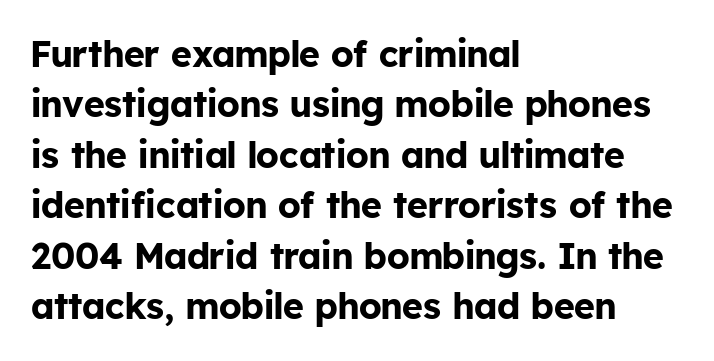
The image shows 36 px bold sans-serif type, upright; set left-aligned, normal line spacing (1.4x), normal letter spacing, not underlined; low stroke contrast and a medium x-height.
